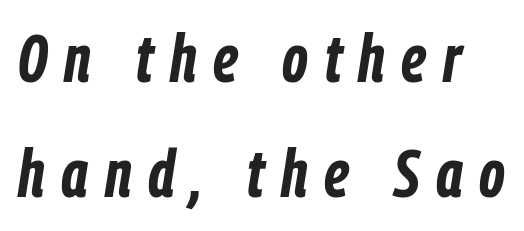
{"italic": "yes", "lean": "right", "slant_degrees": 9, "bold": "yes", "weight": "bold", "width": "condensed", "stroke_contrast": "low", "x_height": "medium", "monospaced": "no", "underline": "no", "line_spacing_ratio": 1.75, "letter_spacing": "wide", "letter_spacing_em": 0.25, "glyph_px": 66}
